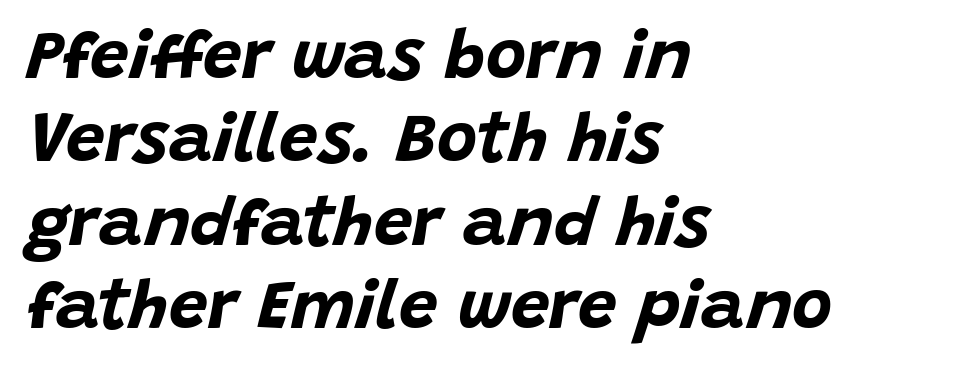
Words appear dense and cohesive because spacing is normal. The passage shown is emphatically bold. Characters are canted at an angle relative to the baseline's perpendicular. A typesetter would call this proportional, since set widths differ per character. Teacher's note: observe the even left margin — that is flush-left alignment.
